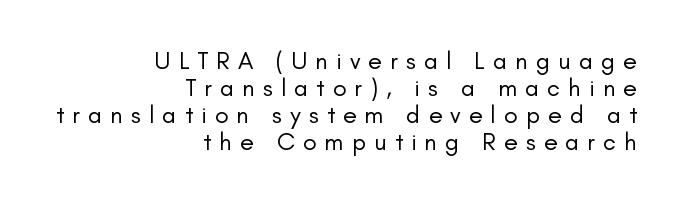
The image shows 25 px text type, upright; set right-aligned, tight line spacing (1.08x), unusually wide letter spacing (+0.32 em), not underlined.
